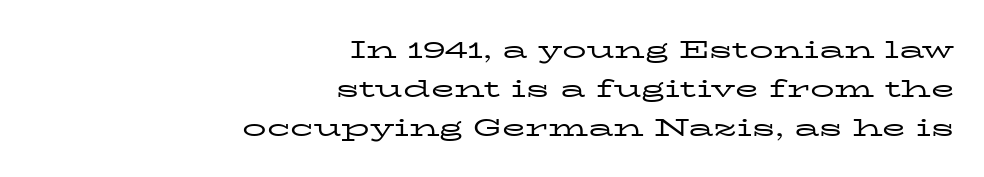
Q: Is the text bold? A: No.
Q: Is the text italic (slanted)? A: No, it is upright.
Q: Is the text underlined? A: No.
Q: How is the paragraph aligned? A: Right-aligned.
Q: Is the spacing between letters normal or unusually wide? A: Normal.
Q: Is the spacing between lines tight, normal or loose? A: Normal.
